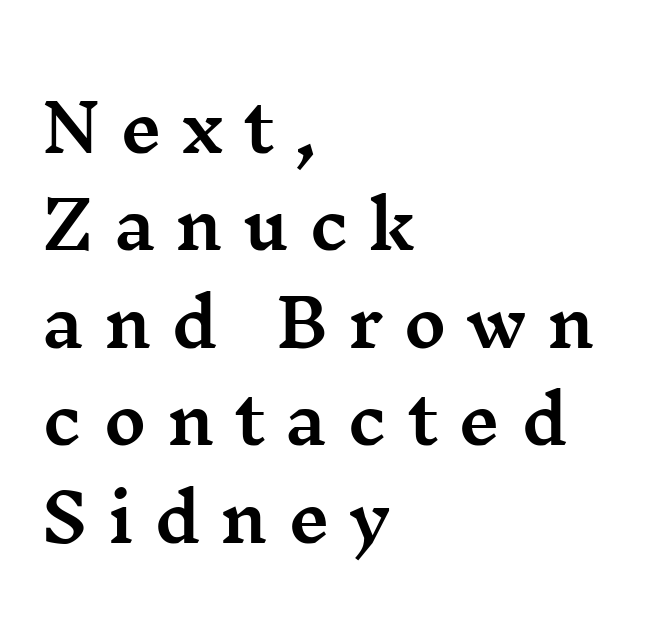
{"serif": "yes", "italic": "no", "width": "wide", "stroke_contrast": "medium", "x_height": "medium", "monospaced": "no", "underline": "no", "align": "left", "line_spacing": "normal", "line_spacing_ratio": 1.5, "letter_spacing": "wide", "letter_spacing_em": 0.31, "glyph_px": 65}
